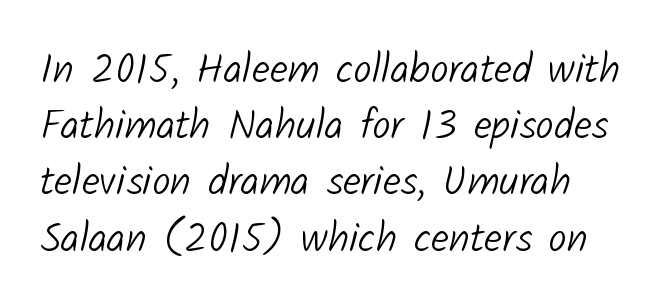
Q: Is the text bold? A: No.
Q: Is the typeface a serif or a sans-serif typeface? A: Sans-serif.
Q: Is the text underlined? A: No.
Q: Is the spacing between letters normal or unusually wide? A: Normal.
Q: Is the spacing between lines tight, normal or loose? A: Normal.
Q: Width (condensed, normal, or wide)? A: Normal.
Q: Stroke contrast? A: Low.
Q: x-height? A: Medium.
Q: Monospaced? A: No.
